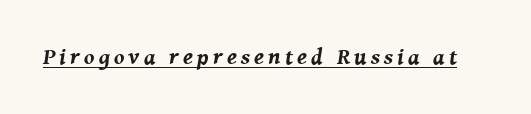
The image shows 23 px bold type, italic (leaning right); set underlined.
